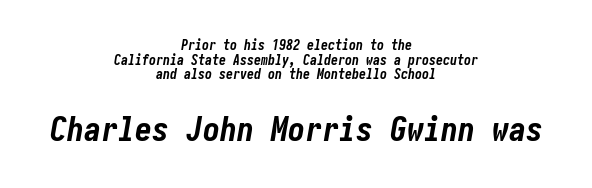
Q: Is the text bold? A: Yes.
Q: Is the text italic (slanted)? A: Yes, it leans right by about 10 degrees.
Q: Is the text underlined? A: No.
Q: How is the paragraph aligned? A: Centered.
Q: Is the spacing between letters normal or unusually wide? A: Normal.
Q: Is the spacing between lines tight, normal or loose? A: Tight.
Q: Which block of text is set in a larger size, the first (top) or the second (bottom)? A: The second (bottom) one.
Q: Width (condensed, normal, or wide)? A: Condensed.
Q: Stroke contrast? A: Low.
Q: x-height? A: Medium.
